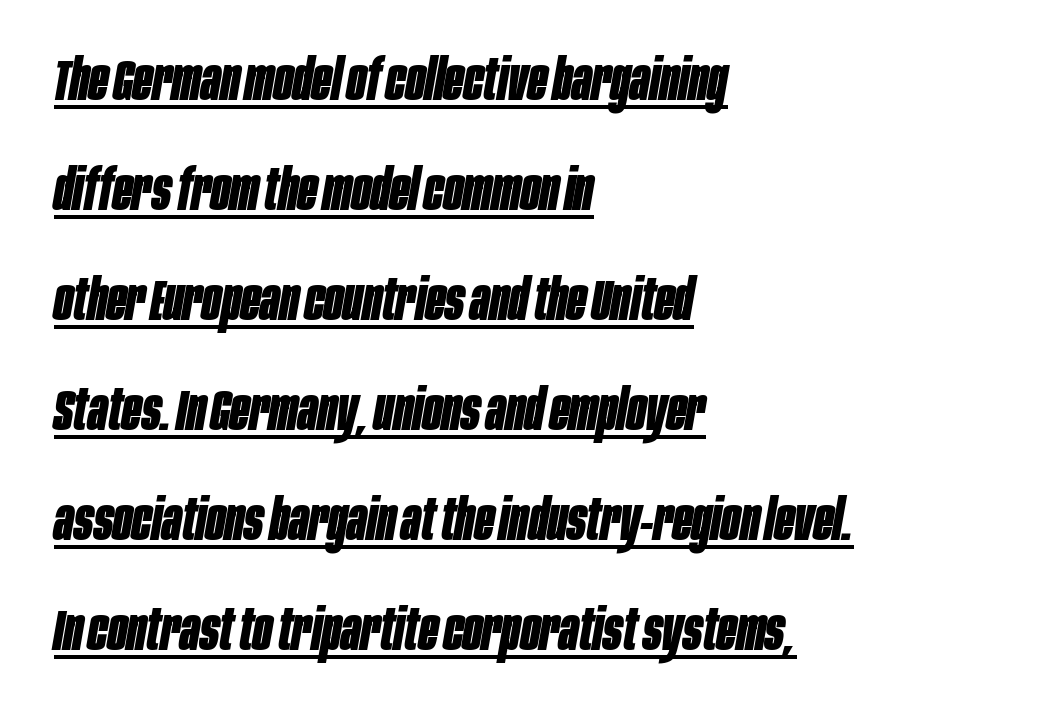
Q: Is the text bold? A: Yes.
Q: Is the text italic (slanted)? A: Yes, it leans right by about 10 degrees.
Q: Is the text underlined? A: Yes.
Q: How is the paragraph aligned? A: Left-aligned.
Q: Is the spacing between letters normal or unusually wide? A: Normal.
Q: Is the spacing between lines tight, normal or loose? A: Loose.
Q: Width (condensed, normal, or wide)? A: Condensed.
Q: Stroke contrast? A: Low.
Q: x-height? A: Large.
Q: Monospaced? A: No.
